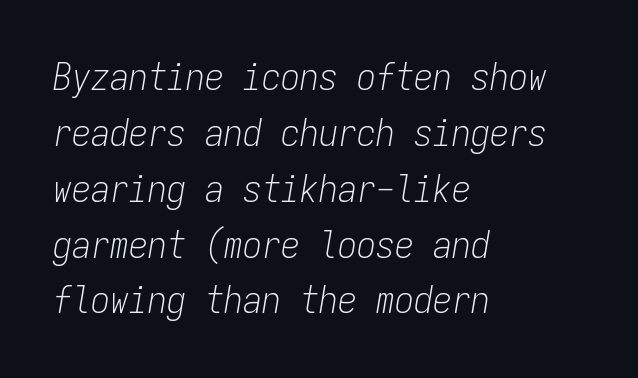
{"italic": "yes", "lean": "right", "slant_degrees": 9, "bold": "no", "weight": "light", "width": "condensed", "stroke_contrast": "low", "x_height": "medium", "monospaced": "yes", "underline": "no", "align": "left", "line_spacing": "normal", "line_spacing_ratio": 1.47, "letter_spacing": "normal", "letter_spacing_em": 0.0, "glyph_px": 38}
